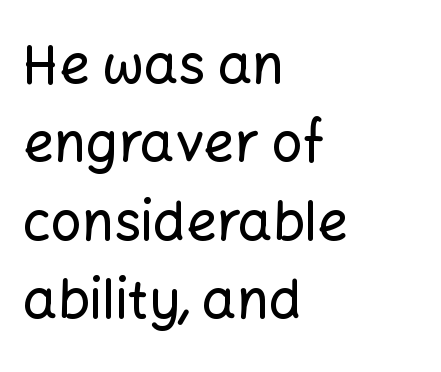
Q: Is the text italic (slanted)? A: No, it is upright.
Q: Is the typeface a serif or a sans-serif typeface? A: Sans-serif.
Q: Is the text underlined? A: No.
Q: How is the paragraph aligned? A: Left-aligned.
Q: Is the spacing between letters normal or unusually wide? A: Normal.
Q: Is the spacing between lines tight, normal or loose? A: Normal.
Q: Width (condensed, normal, or wide)? A: Normal.
Q: Stroke contrast? A: Low.
Q: x-height? A: Medium.
Q: Monospaced? A: No.
